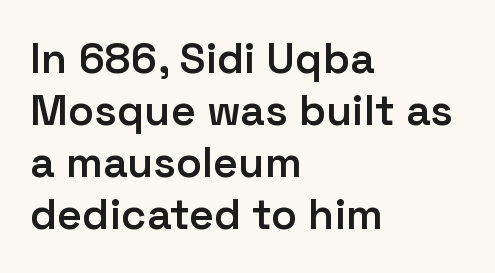
Q: Is the text bold? A: Semi-bold.
Q: Is the text italic (slanted)? A: No, it is upright.
Q: Is the typeface a serif or a sans-serif typeface? A: Sans-serif.
Q: Is the text underlined? A: No.
Q: How is the paragraph aligned? A: Left-aligned.
Q: Is the spacing between letters normal or unusually wide? A: Normal.
Q: Width (condensed, normal, or wide)? A: Normal.
Q: Stroke contrast? A: Low.
Q: x-height? A: Medium.
Q: Monospaced? A: No.
